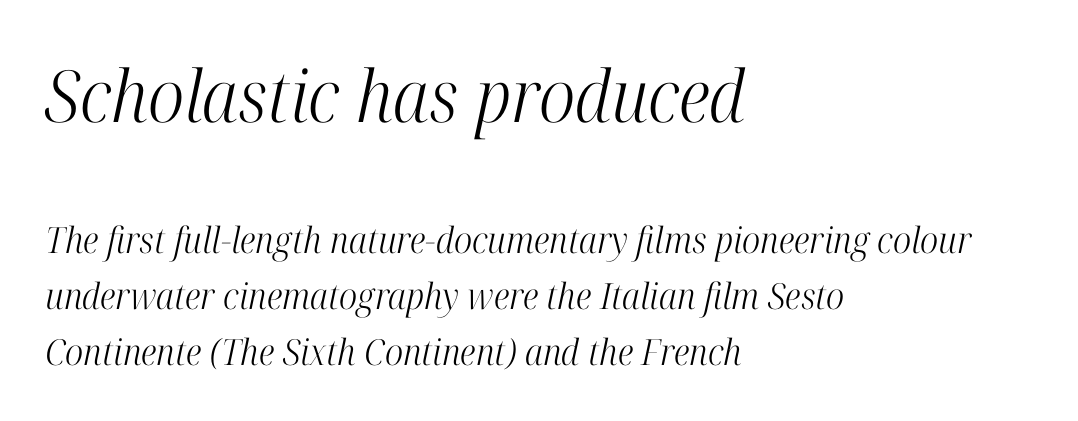
{"serif": "yes", "italic": "yes", "lean": "right", "slant_degrees": 12, "bold": "no", "weight": "light", "width": "condensed", "stroke_contrast": "high", "x_height": "medium", "monospaced": "no", "underline": "no", "align": "left", "line_spacing": "normal", "line_spacing_ratio": 1.55, "letter_spacing": "normal", "letter_spacing_em": 0.0, "larger_block": "first", "size_ratio": 2.0, "glyph_px": 72}
